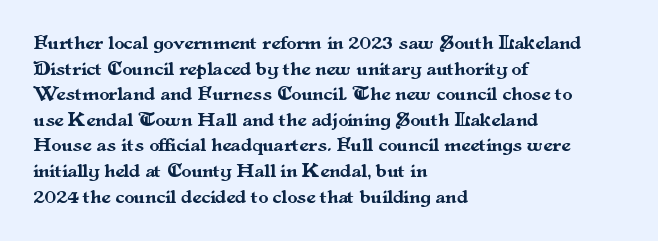
Nobody drew a line under any word here. Italic? Not at all — the glyphs are vertical. The rendering uses a moderate line-height, typical for paragraphs. You could call the tracking neutral — neither tight nor loose. This sample is left-justified, so line endings fall wherever the words run out.
